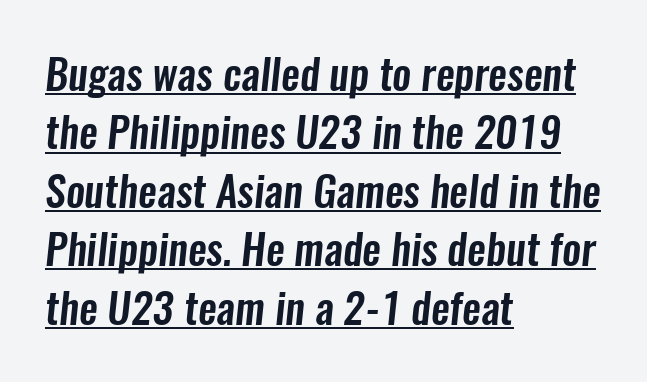
{"serif": "no", "width": "condensed", "stroke_contrast": "low", "x_height": "medium", "monospaced": "no", "underline": "yes", "align": "left", "line_spacing": "normal", "line_spacing_ratio": 1.39, "letter_spacing": "normal", "letter_spacing_em": 0.0, "glyph_px": 42}
